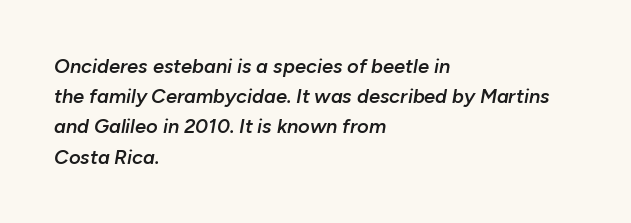
The image shows 20 px text type, italic (leaning right); set left-aligned, normal line spacing (1.51x), normal letter spacing, not underlined.
